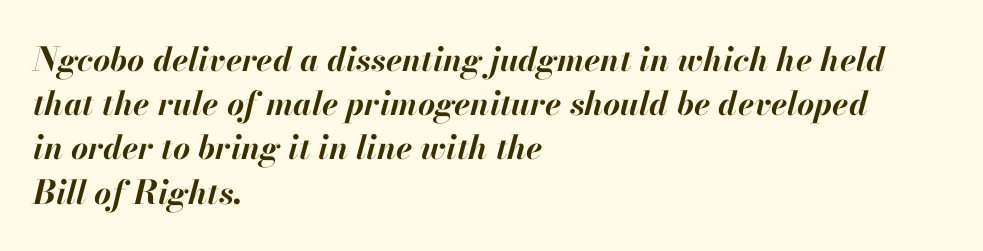
The image shows 33 px bold type, italic (leaning right); set left-aligned, normal line spacing (1.34x), normal letter spacing, not underlined; high stroke contrast and a small x-height.
